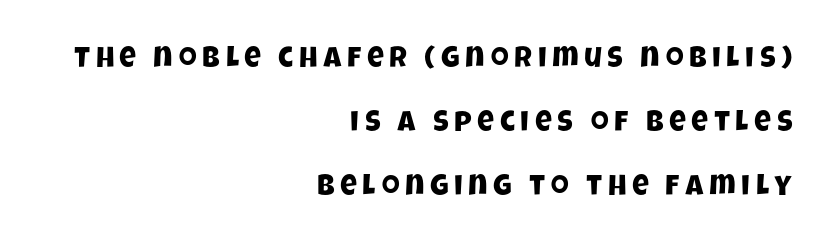
The image shows 29 px condensed sans-serif type; set right-aligned, loose line spacing (2.21x), unusually wide letter spacing (+0.2 em), not underlined; low stroke contrast and a large x-height.
